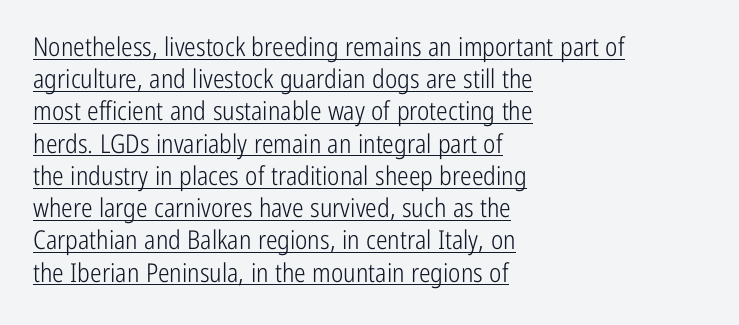
No italicization has been applied; the sample stays upright. Weight: regular or lighter. In CSS terms this would be text-align: left. Nothing unusual about the tracking: characters are spaced as the font intends.
